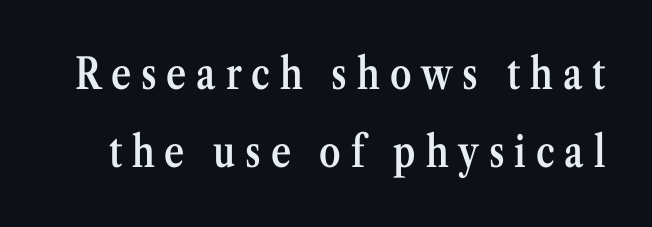
{"serif": "yes", "italic": "no", "bold": "semi", "weight": "semibold", "width": "condensed", "stroke_contrast": "medium", "x_height": "medium", "monospaced": "no", "underline": "no", "line_spacing_ratio": 1.82, "letter_spacing": "wide", "letter_spacing_em": 0.23, "glyph_px": 43}
